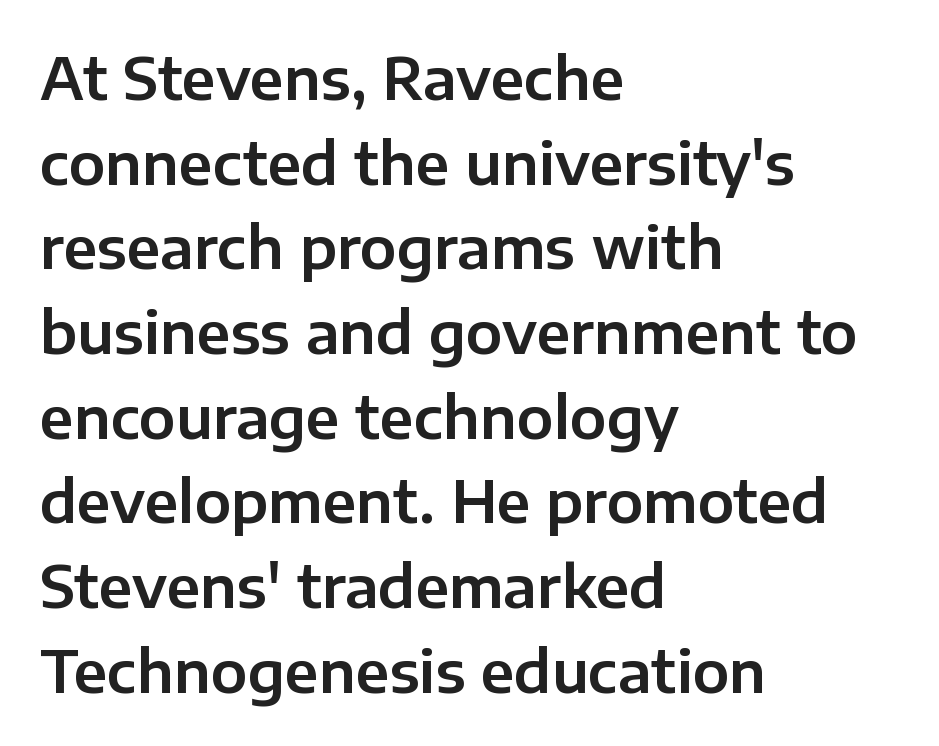
All the whitespace from short lines collects on the right. Is there much room between lines? A standard amount, neither cramped nor airy. The passage shown is typed in a proportional face where columns would drift. The space beneath each line is pristine and unruled.
